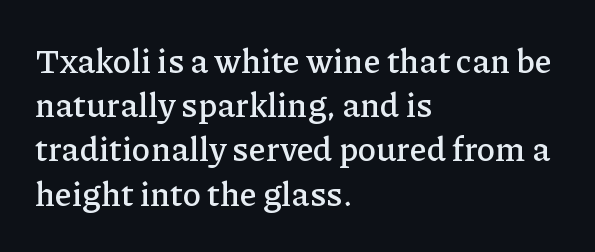
The image shows 34 px serif type, upright; set left-aligned, normal line spacing (1.3x), normal letter spacing, not underlined; low stroke contrast and a medium x-height.
